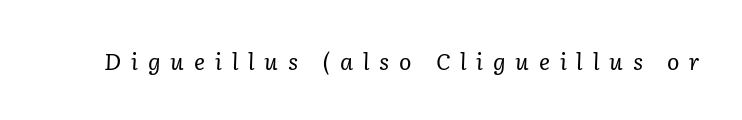
The image shows 23 px text type, italic (leaning right); set unusually wide letter spacing (+0.43 em), not underlined.
